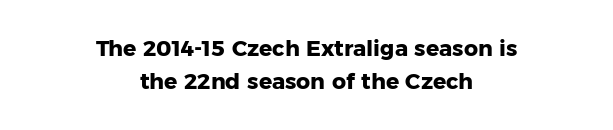
This is heavy type, rendered in bold. Compared with typical body copy, the letter spacing here is the same. Letters rest on an invisible, unmarked baseline. The lettering stays uniformly vertical, giving the passage a roman look. A normal amount of white space separates one row of letters from the next.
